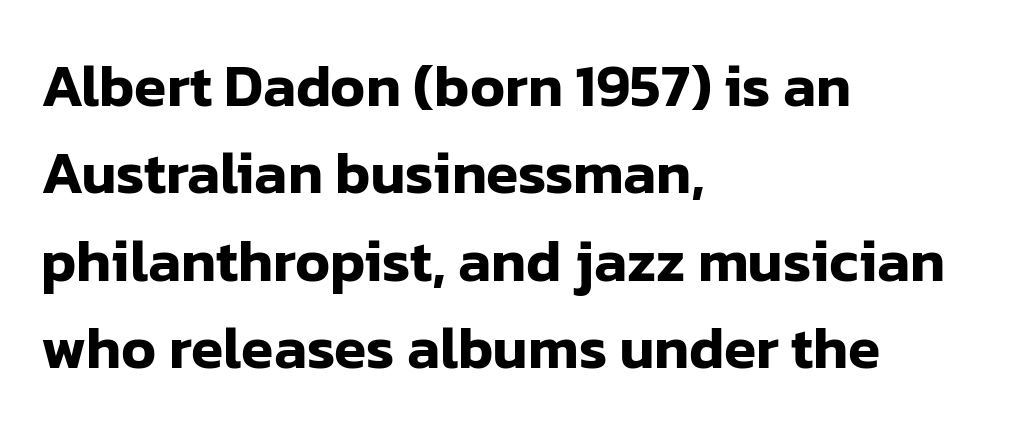
This sample uses an upright cut, with every glyph sitting square on the baseline. The rows are spaced the way most documents space them. Which margin do the lines hug? The left one — the right edge is uneven. The passage shown is not underscored anywhere. The type is set solid horizontally, with unmodified tracking.
